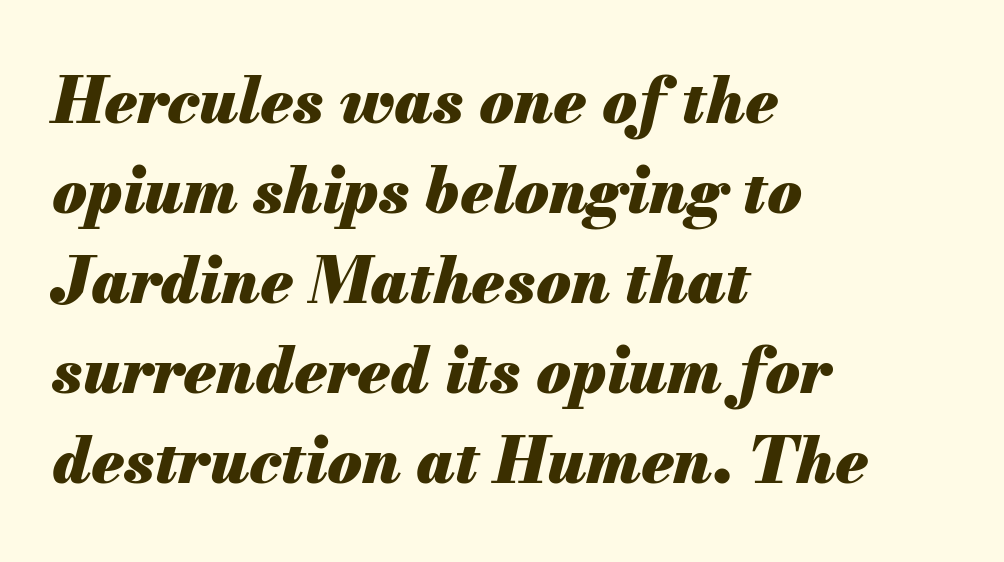
{"italic": "yes", "lean": "right", "slant_degrees": 13, "bold": "yes", "weight": "heavy", "width": "normal", "stroke_contrast": "medium", "x_height": "small", "monospaced": "no", "underline": "no", "align": "left", "line_spacing": "normal", "line_spacing_ratio": 1.43, "letter_spacing": "normal", "letter_spacing_em": 0.0, "glyph_px": 63}
